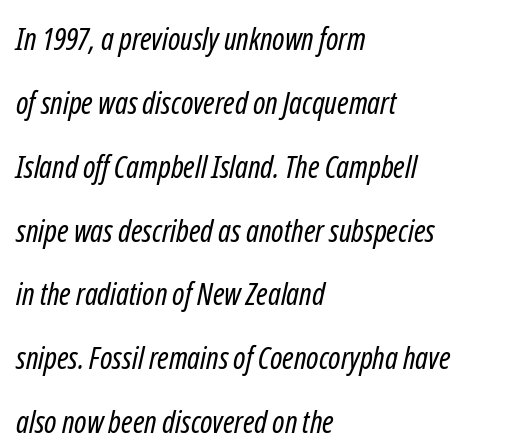
Q: Is the text bold? A: No.
Q: Is the typeface a serif or a sans-serif typeface? A: Sans-serif.
Q: Is the text underlined? A: No.
Q: How is the paragraph aligned? A: Left-aligned.
Q: Is the spacing between letters normal or unusually wide? A: Normal.
Q: Is the spacing between lines tight, normal or loose? A: Loose.
Q: Width (condensed, normal, or wide)? A: Condensed.
Q: Stroke contrast? A: Low.
Q: x-height? A: Medium.
Q: Monospaced? A: No.
